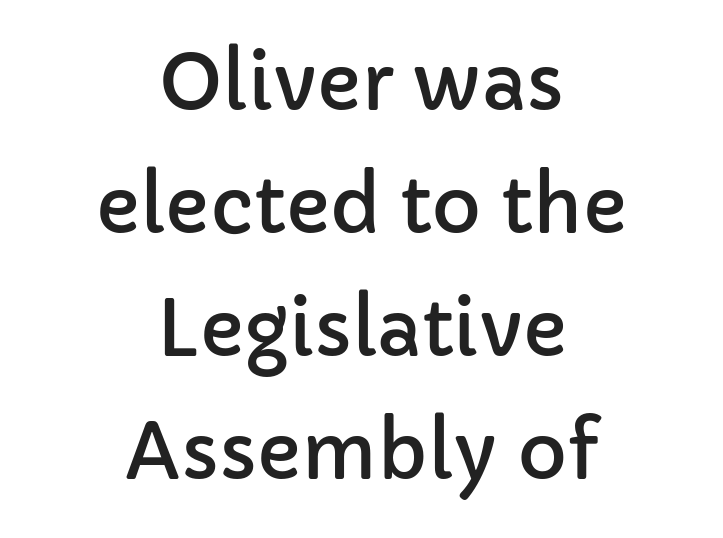
These lines sit exactly where default settings would place them. The rendering positions every line midway between the sides. Each row of text sits above clean, open space. The letters advance in unequal steps, a hallmark of proportional type. The glyphs in this specimen are sans serif.
